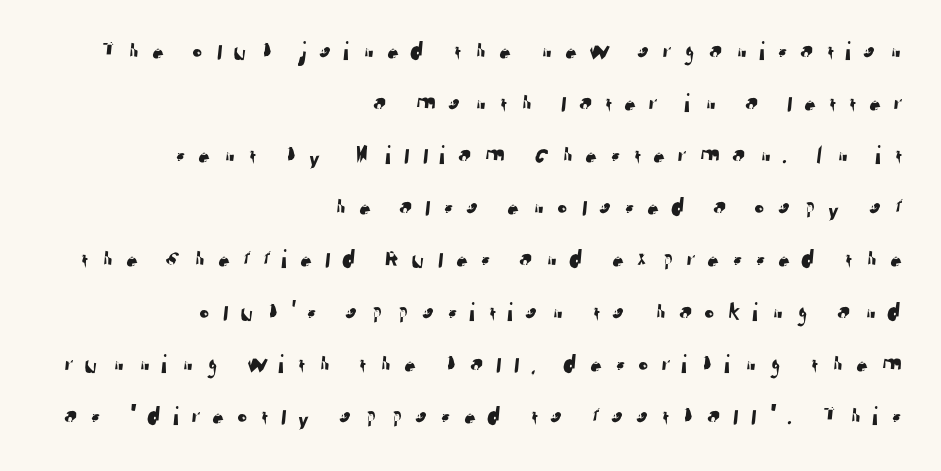
A student would call this right alignment; a typographer would say flush right, rag left. This sample uses expanded letter spacing, leaving extra air between glyphs. Unmarked baselines from the first word to the last. Compared with typical paragraphs, the rows here are farther apart.
